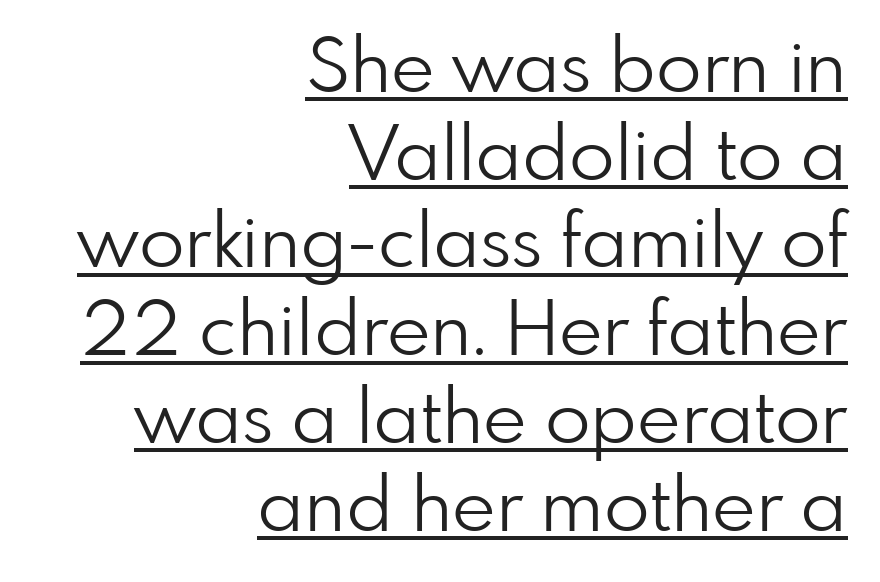
{"serif": "no", "italic": "no", "bold": "no", "weight": "light", "width": "normal", "stroke_contrast": "low", "x_height": "small", "monospaced": "no", "underline": "yes", "align": "right", "line_spacing_ratio": 1.17, "letter_spacing": "normal", "letter_spacing_em": 0.0, "glyph_px": 75}
